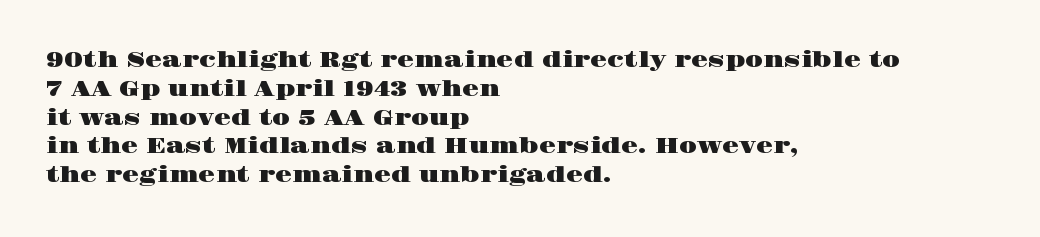
Q: Is the text italic (slanted)? A: No, it is upright.
Q: Is the text underlined? A: No.
Q: How is the paragraph aligned? A: Left-aligned.
Q: Is the spacing between letters normal or unusually wide? A: Normal.
Q: Is the spacing between lines tight, normal or loose? A: Normal.
